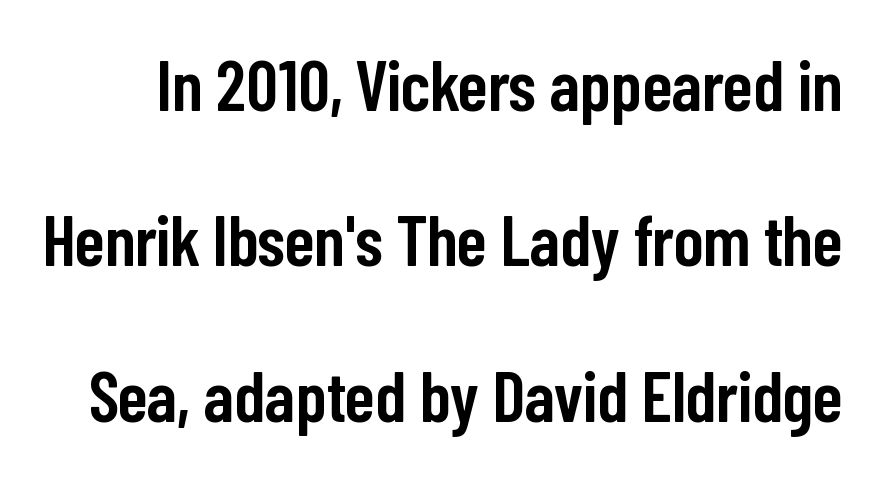
The image shows 71 px semibold, condensed sans-serif type, upright; set loose line spacing (2.19x), normal letter spacing, not underlined; low stroke contrast and a medium x-height.
